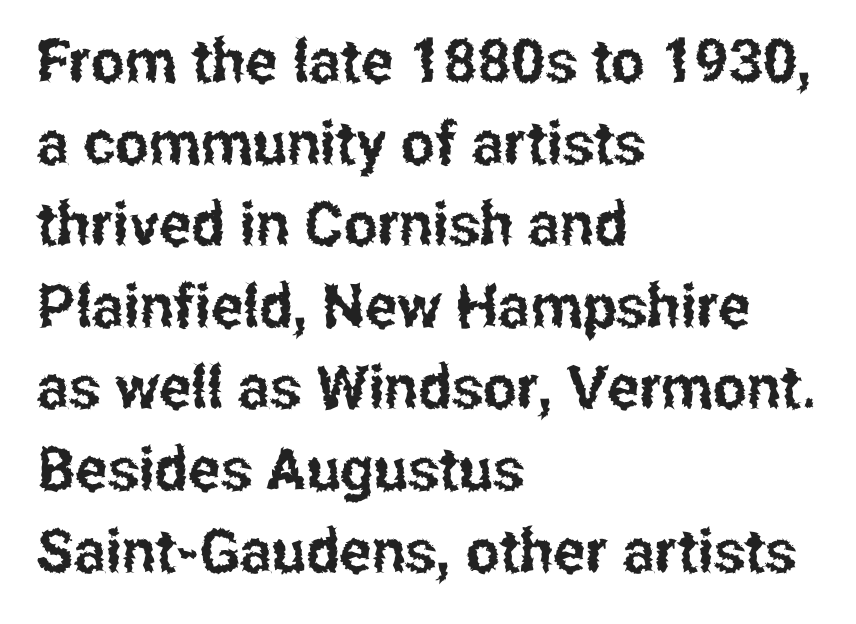
Q: Is the text italic (slanted)? A: No, it is upright.
Q: Is the typeface a serif or a sans-serif typeface? A: Sans-serif.
Q: Is the text underlined? A: No.
Q: How is the paragraph aligned? A: Left-aligned.
Q: Is the spacing between letters normal or unusually wide? A: Normal.
Q: Is the spacing between lines tight, normal or loose? A: Normal.
Q: Width (condensed, normal, or wide)? A: Condensed.
Q: Stroke contrast? A: Low.
Q: x-height? A: Medium.
Q: Monospaced? A: No.
